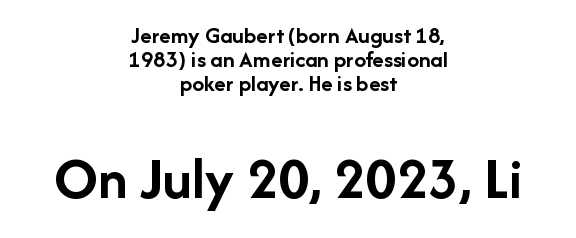
The image shows 60 px semibold sans-serif type, upright; set centered, tight line spacing (0.99x), normal letter spacing, not underlined; the second (bottom) block is 2.5x larger; low stroke contrast and a medium x-height.
